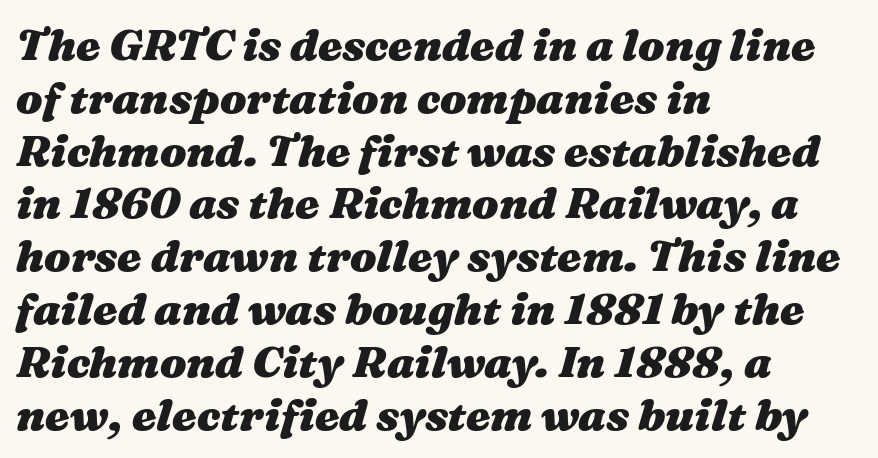
The image shows 44 px heavy, wide type, italic (leaning right); set left-aligned, line spacing 1.2x, normal letter spacing, not underlined; medium stroke contrast and a medium x-height.
